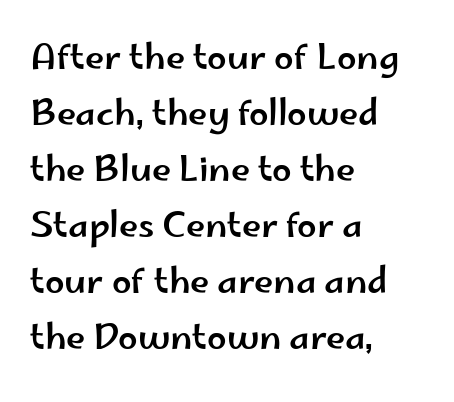
Q: Is the text italic (slanted)? A: No, it is upright.
Q: Is the typeface a serif or a sans-serif typeface? A: Sans-serif.
Q: Is the text underlined? A: No.
Q: How is the paragraph aligned? A: Left-aligned.
Q: Is the spacing between letters normal or unusually wide? A: Normal.
Q: Is the spacing between lines tight, normal or loose? A: Normal.
Q: Width (condensed, normal, or wide)? A: Wide.
Q: Stroke contrast? A: Low.
Q: x-height? A: Small.
Q: Monospaced? A: No.
